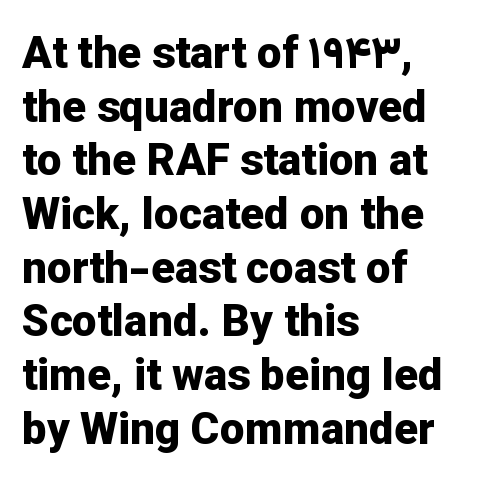
The lettering stays uniformly vertical, giving the passage a roman look. Varying glyph widths throughout — classic text-font behaviour. The compositor pushed each line to the left boundary. To sum up the face: it is a sans, with no serifs.
